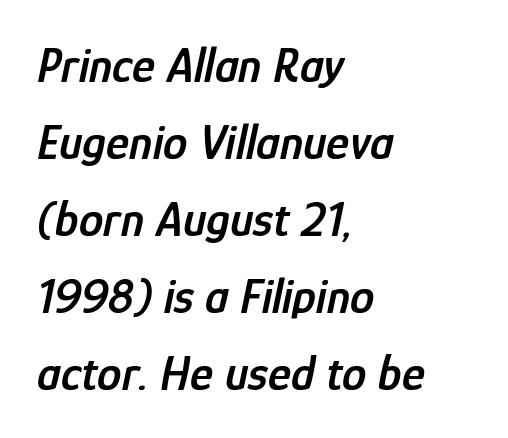
{"italic": "yes", "lean": "right", "slant_degrees": 12, "bold": "semi", "weight": "semibold", "width": "condensed", "stroke_contrast": "low", "x_height": "medium", "monospaced": "no", "underline": "no", "align": "left", "line_spacing": "normal", "line_spacing_ratio": 1.57, "letter_spacing": "normal", "letter_spacing_em": 0.0, "glyph_px": 49}
